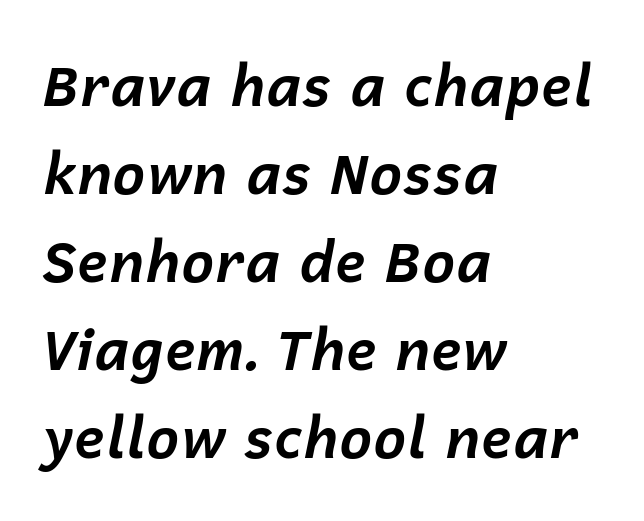
{"italic": "yes", "lean": "right", "slant_degrees": 12, "bold": "yes", "weight": "bold", "width": "normal", "stroke_contrast": "low", "x_height": "medium", "monospaced": "no", "underline": "no", "align": "left", "line_spacing": "normal", "line_spacing_ratio": 1.57, "letter_spacing": "normal", "letter_spacing_em": 0.0, "glyph_px": 56}
